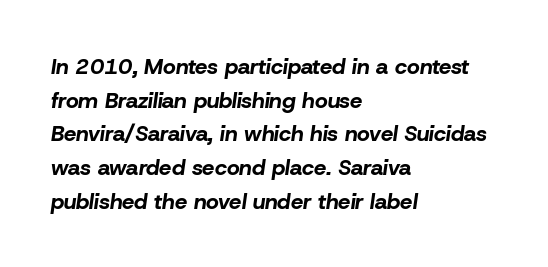
The image shows 22 px bold type, italic (leaning right); set left-aligned, normal line spacing (1.53x), normal letter spacing, not underlined.
